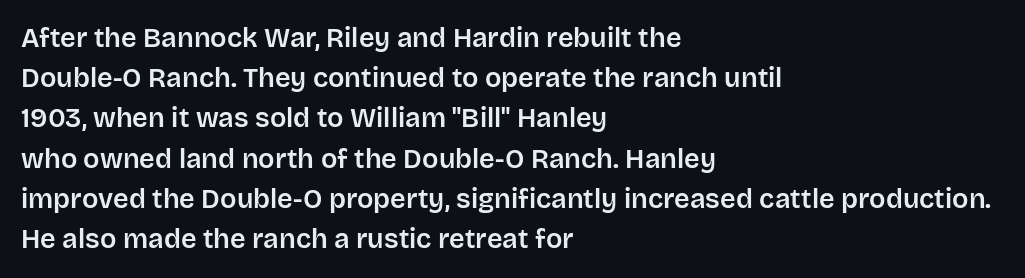
{"italic": "no", "underline": "no", "align": "left", "line_spacing": "normal", "line_spacing_ratio": 1.49, "letter_spacing": "normal", "letter_spacing_em": 0.0, "glyph_px": 27}
